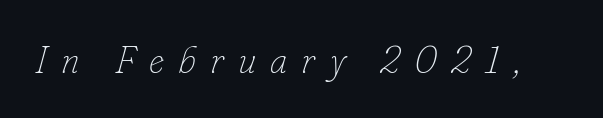
The image shows 38 px thin type, italic (leaning right); set unusually wide letter spacing (+0.37 em), not underlined; low stroke contrast and a small x-height.
